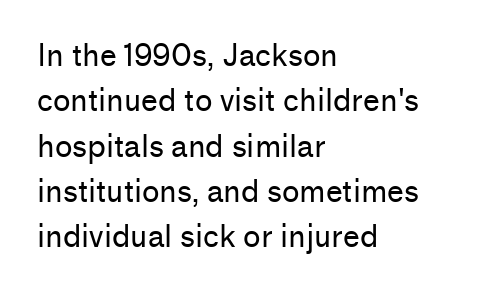
The image shows 30 px regular-weight sans-serif type, upright; set left-aligned, normal line spacing (1.51x), normal letter spacing, not underlined; low stroke contrast and a medium x-height.
